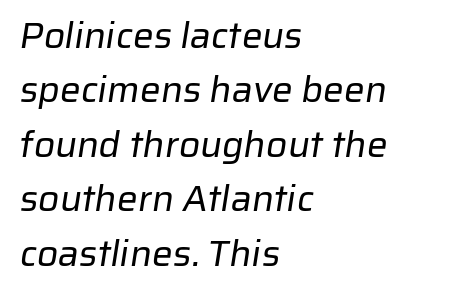
Q: Is the text bold? A: No.
Q: Is the typeface a serif or a sans-serif typeface? A: Sans-serif.
Q: Is the text underlined? A: No.
Q: How is the paragraph aligned? A: Left-aligned.
Q: Is the spacing between letters normal or unusually wide? A: Normal.
Q: Is the spacing between lines tight, normal or loose? A: Normal.
Q: Width (condensed, normal, or wide)? A: Normal.
Q: Stroke contrast? A: Low.
Q: x-height? A: Medium.
Q: Monospaced? A: No.
